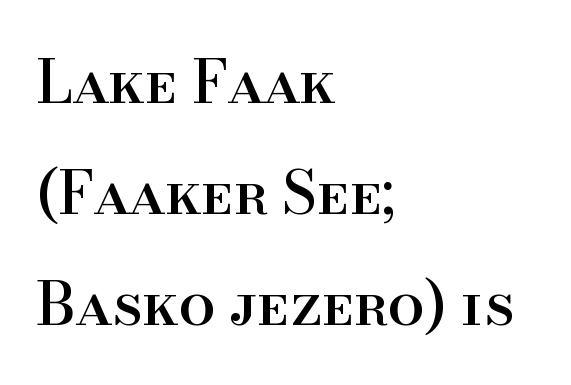
The image shows 59 px serif type, upright; set left-aligned, line spacing 1.88x, normal letter spacing, not underlined; high stroke contrast and a small x-height.
